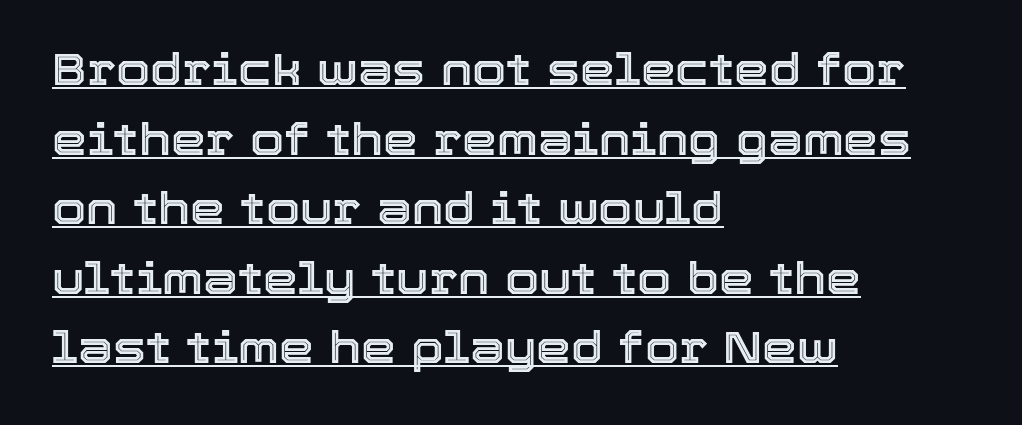
Q: Is the text italic (slanted)? A: No, it is upright.
Q: Is the text underlined? A: Yes.
Q: How is the paragraph aligned? A: Left-aligned.
Q: Is the spacing between letters normal or unusually wide? A: Normal.
Q: Is the spacing between lines tight, normal or loose? A: Normal.
Q: Width (condensed, normal, or wide)? A: Normal.
Q: x-height? A: Medium.
Q: Monospaced? A: No.
